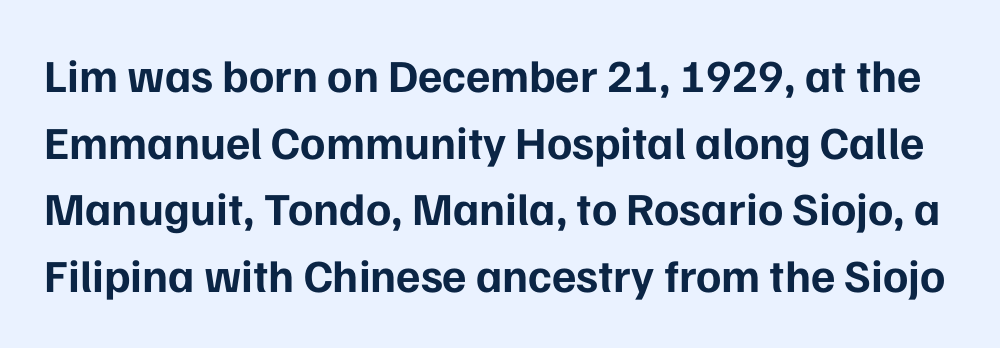
{"serif": "no", "italic": "no", "bold": "yes", "weight": "bold", "width": "normal", "stroke_contrast": "low", "x_height": "medium", "monospaced": "no", "underline": "no", "line_spacing": "normal", "line_spacing_ratio": 1.45, "letter_spacing": "normal", "letter_spacing_em": 0.0, "glyph_px": 46}
